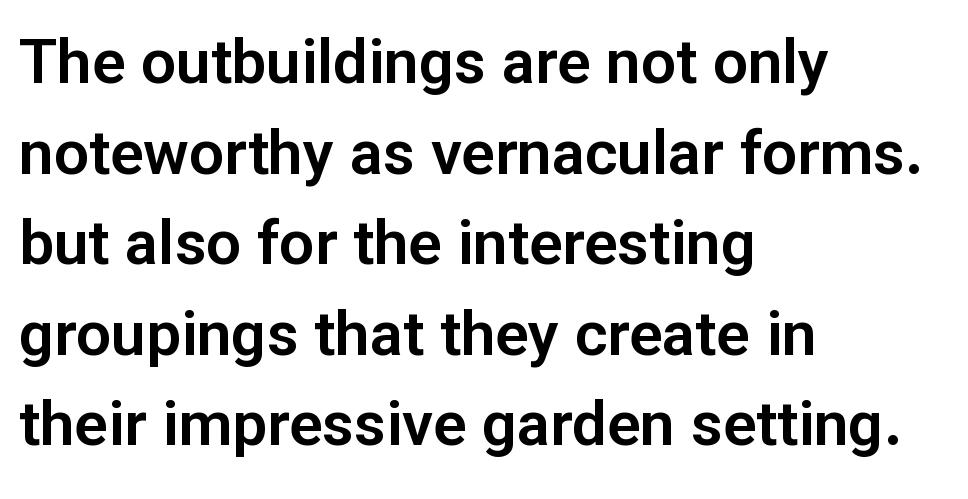
{"serif": "no", "italic": "no", "width": "normal", "stroke_contrast": "low", "x_height": "medium", "monospaced": "no", "underline": "no", "align": "left", "line_spacing": "normal", "line_spacing_ratio": 1.46, "letter_spacing": "normal", "letter_spacing_em": 0.0, "glyph_px": 62}
